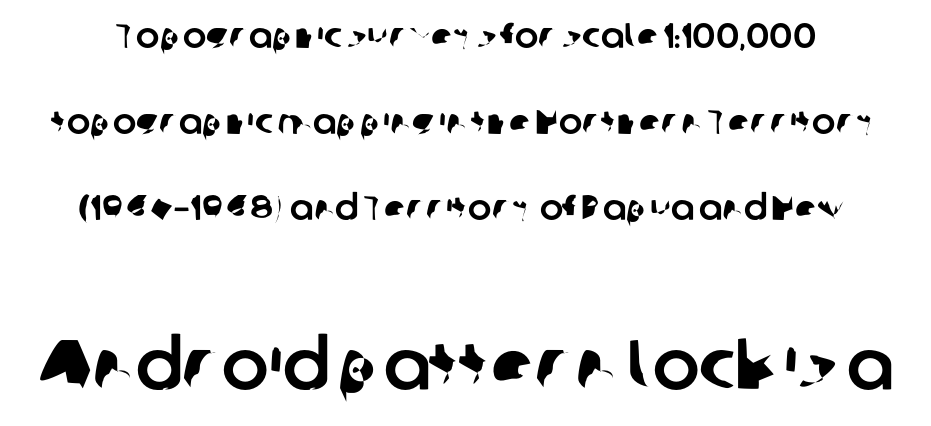
This rendering features lettering with no underline. Varying glyph widths throughout — classic text-font behaviour. Does the leading feel generous? Absolutely, it's lavish. Size contrast runs from small at the top to large at the bottom. Short note: letters normally spaced. Examine the stroke ends and you'll find no serifs.
